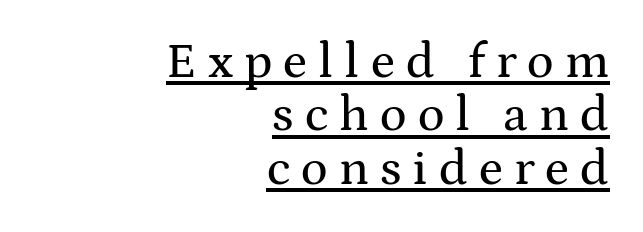
The image shows 50 px wide serif type, upright; set right-aligned, tight line spacing (1.07x), unusually wide letter spacing (+0.22 em), underlined; medium stroke contrast and a medium x-height.
